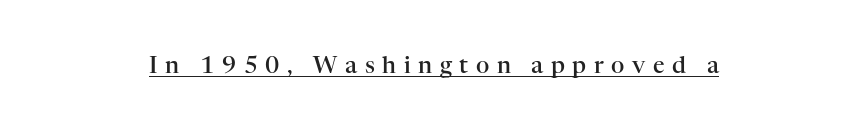
{"italic": "no", "bold": "semi", "underline": "yes", "letter_spacing": "wide", "letter_spacing_em": 0.33, "glyph_px": 23}
